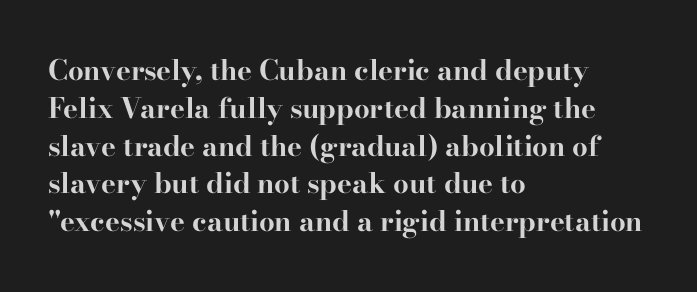
Has an underline been added? It has not. Where is the straight margin? On the left. Every letter is thick-stroked: bold, no question. Every character sits straight up, as roman type does. Here the designer chose a conventional face with non-uniform glyph widths. Compared with typical paragraphs, the rows here are spaced about the same.
